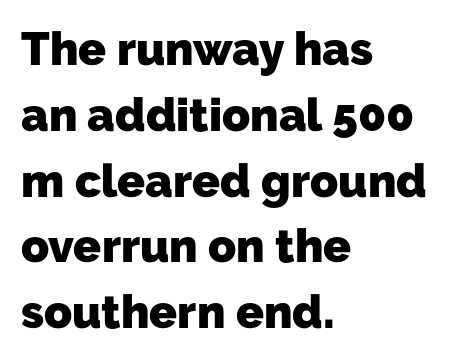
The font family rendered here belongs to the sans-serif group. How would I describe the line gaps? Plain and ordinary. A classic flush-left, rag-right setting is used for this passage. Compared with typical body copy, the letter spacing here is the same. The rendering uses natural spacing where letterforms have individual widths.
